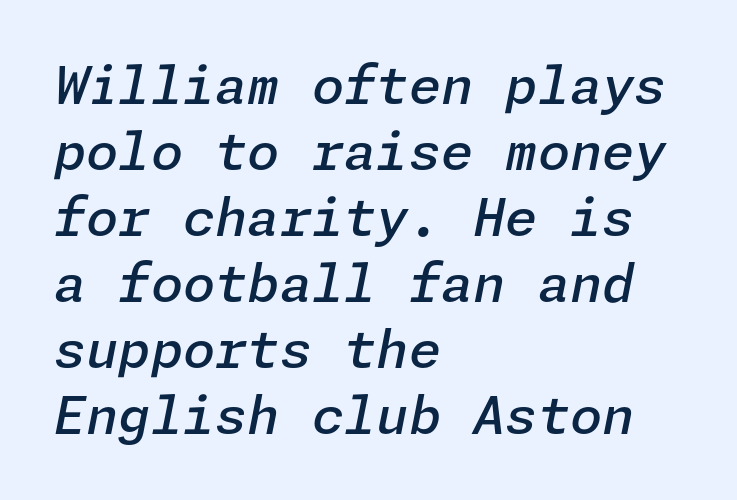
Q: Is the text bold? A: Semi-bold.
Q: Is the text italic (slanted)? A: Yes, it leans right by about 11 degrees.
Q: Is the text underlined? A: No.
Q: How is the paragraph aligned? A: Left-aligned.
Q: Is the spacing between letters normal or unusually wide? A: Normal.
Q: Is the spacing between lines tight, normal or loose? A: Normal.
Q: Width (condensed, normal, or wide)? A: Normal.
Q: Stroke contrast? A: Low.
Q: x-height? A: Medium.
